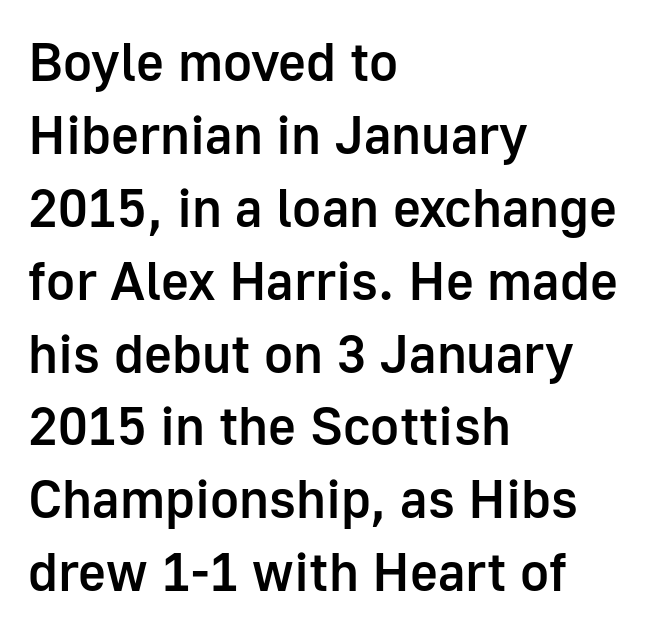
Compared with a centered layout, this one pins lines to the left instead. The typography opts for an upright posture over an oblique one. Unmarked baselines from the first word to the last. The face used here is a semibold: visibly heavier than regular, lighter than bold. Are there feet on the stems? There aren't — it's a sans. Does the leading feel generous? No, just average.
